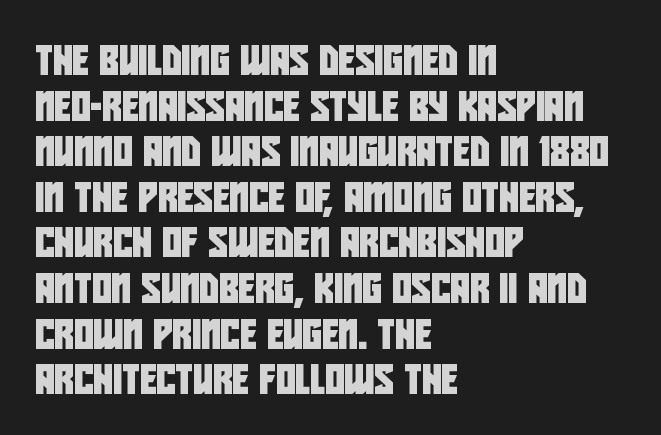
Q: Is the typeface a serif or a sans-serif typeface? A: Sans-serif.
Q: Is the text underlined? A: No.
Q: How is the paragraph aligned? A: Left-aligned.
Q: Is the spacing between letters normal or unusually wide? A: Normal.
Q: Is the spacing between lines tight, normal or loose? A: Normal.
Q: Width (condensed, normal, or wide)? A: Condensed.
Q: Stroke contrast? A: Low.
Q: x-height? A: Large.
Q: Monospaced? A: No.
